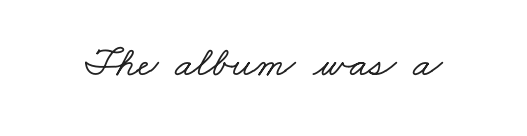
Q: Is the typeface a serif or a sans-serif typeface? A: Serif.
Q: Is the text underlined? A: No.
Q: Is the spacing between letters normal or unusually wide? A: Normal.
Q: Width (condensed, normal, or wide)? A: Wide.
Q: Stroke contrast? A: Low.
Q: x-height? A: Small.
Q: Monospaced? A: No.
